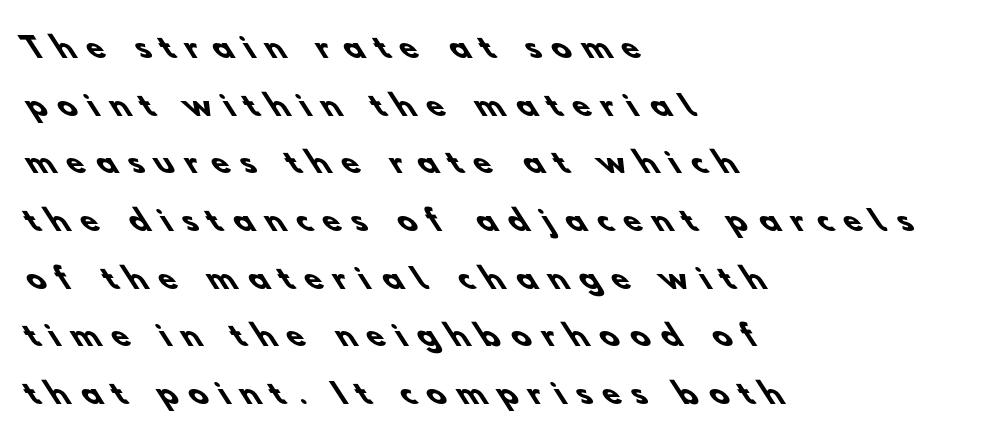
{"serif": "no", "bold": "yes", "weight": "heavy", "width": "normal", "stroke_contrast": "low", "x_height": "small", "monospaced": "no", "underline": "no", "align": "left", "line_spacing": "loose", "line_spacing_ratio": 2.06, "letter_spacing": "wide", "letter_spacing_em": 0.44, "glyph_px": 28}
